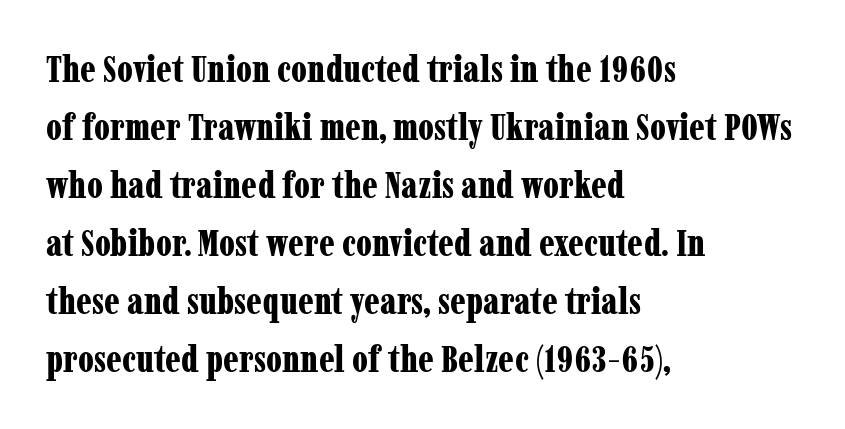
Q: Is the text bold? A: Yes.
Q: Is the text italic (slanted)? A: No, it is upright.
Q: Is the typeface a serif or a sans-serif typeface? A: Serif.
Q: Is the text underlined? A: No.
Q: How is the paragraph aligned? A: Left-aligned.
Q: Is the spacing between letters normal or unusually wide? A: Normal.
Q: Is the spacing between lines tight, normal or loose? A: Normal.
Q: Width (condensed, normal, or wide)? A: Condensed.
Q: Stroke contrast? A: Low.
Q: x-height? A: Medium.
Q: Monospaced? A: No.
